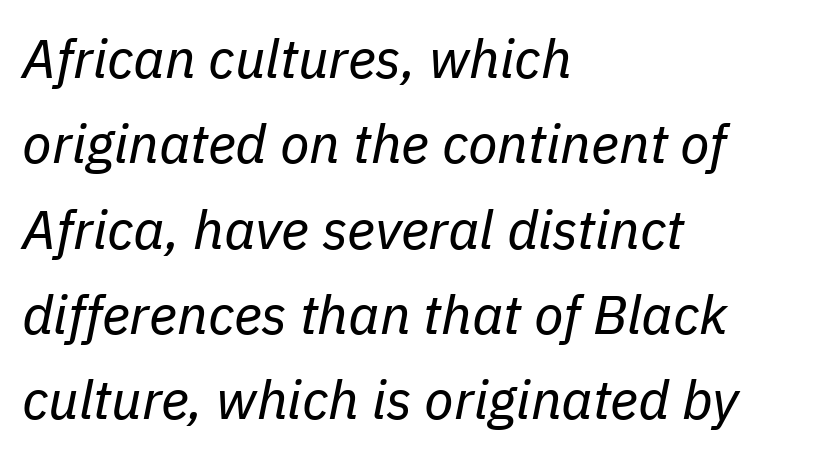
The image shows 54 px regular-weight type, italic (leaning right); set left-aligned, normal line spacing (1.58x), normal letter spacing, not underlined; low stroke contrast and a medium x-height.
